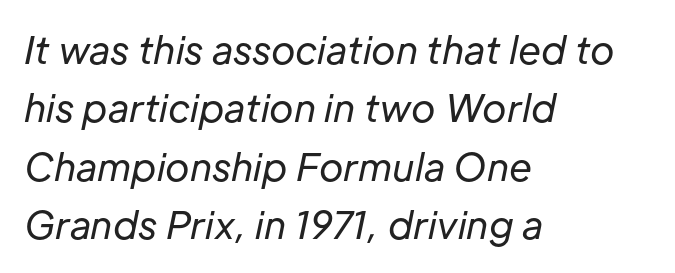
Nobody touched the tracking dial on this one. The passage shown is typed in a proportional face where columns would drift. Compared with typical paragraphs, the rows here are spaced about the same. A classic flush-left, rag-right setting is used for this passage. The space directly below the letters is spotless. It's the slanting kind of type.
